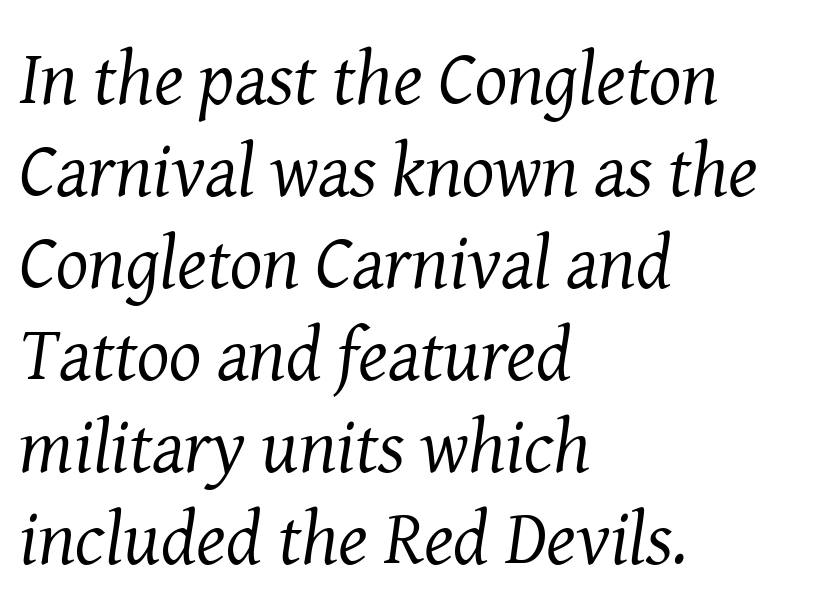
Q: Is the text bold? A: No.
Q: Is the text italic (slanted)? A: Yes, it leans right by about 8 degrees.
Q: Is the typeface a serif or a sans-serif typeface? A: Serif.
Q: Is the text underlined? A: No.
Q: How is the paragraph aligned? A: Left-aligned.
Q: Is the spacing between letters normal or unusually wide? A: Normal.
Q: Width (condensed, normal, or wide)? A: Normal.
Q: Stroke contrast? A: Medium.
Q: x-height? A: Medium.
Q: Monospaced? A: No.
